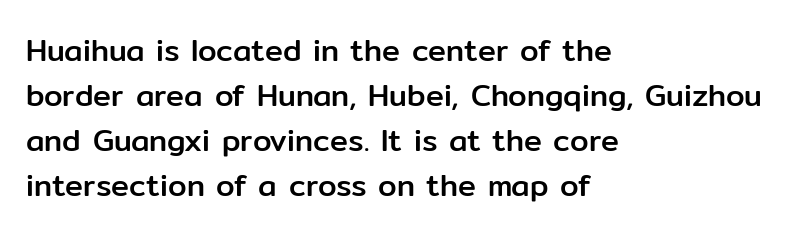
Q: Is the text italic (slanted)? A: No, it is upright.
Q: Is the typeface a serif or a sans-serif typeface? A: Sans-serif.
Q: Is the text underlined? A: No.
Q: How is the paragraph aligned? A: Left-aligned.
Q: Is the spacing between letters normal or unusually wide? A: Normal.
Q: Is the spacing between lines tight, normal or loose? A: Normal.
Q: Width (condensed, normal, or wide)? A: Normal.
Q: Stroke contrast? A: Low.
Q: x-height? A: Medium.
Q: Monospaced? A: No.
